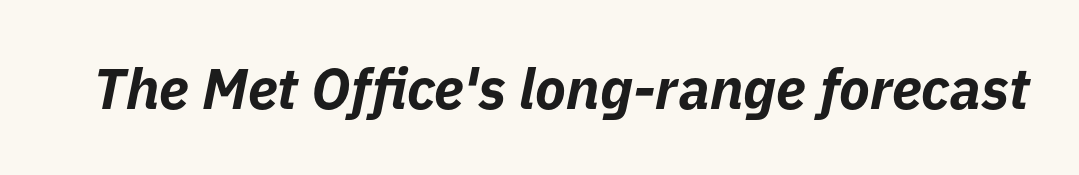
Q: Is the text bold? A: Yes.
Q: Is the text italic (slanted)? A: Yes, it leans right by about 11 degrees.
Q: Is the text underlined? A: No.
Q: Is the spacing between letters normal or unusually wide? A: Normal.
Q: Width (condensed, normal, or wide)? A: Normal.
Q: Stroke contrast? A: Low.
Q: x-height? A: Medium.
Q: Monospaced? A: No.
